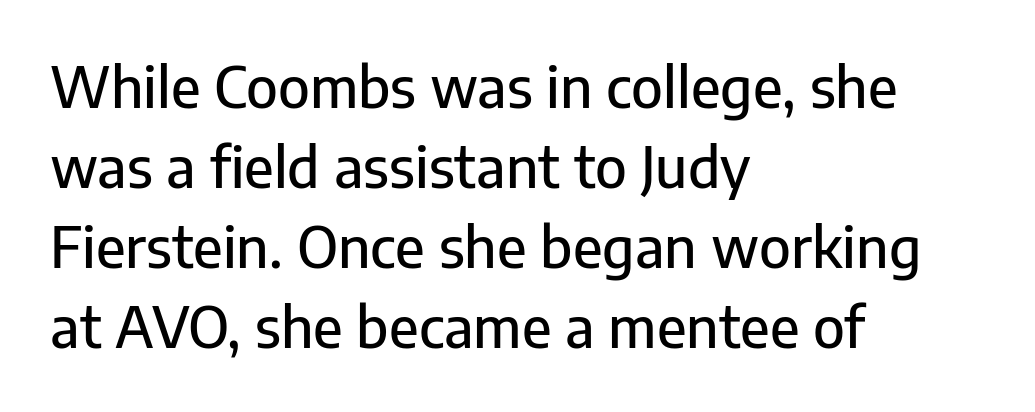
Q: Is the text italic (slanted)? A: No, it is upright.
Q: Is the typeface a serif or a sans-serif typeface? A: Sans-serif.
Q: Is the text underlined? A: No.
Q: How is the paragraph aligned? A: Left-aligned.
Q: Is the spacing between letters normal or unusually wide? A: Normal.
Q: Is the spacing between lines tight, normal or loose? A: Normal.
Q: Width (condensed, normal, or wide)? A: Normal.
Q: Stroke contrast? A: Low.
Q: x-height? A: Medium.
Q: Monospaced? A: No.
